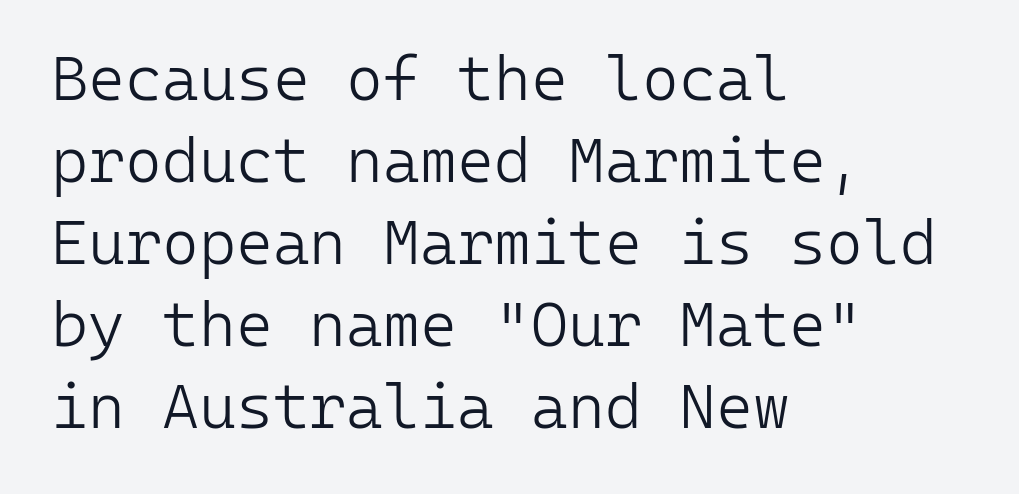
Q: Is the text bold? A: No.
Q: Is the text italic (slanted)? A: No, it is upright.
Q: Is the typeface a serif or a sans-serif typeface? A: Sans-serif.
Q: Is the text underlined? A: No.
Q: How is the paragraph aligned? A: Left-aligned.
Q: Is the spacing between letters normal or unusually wide? A: Normal.
Q: Is the spacing between lines tight, normal or loose? A: Normal.
Q: Width (condensed, normal, or wide)? A: Normal.
Q: Stroke contrast? A: Low.
Q: x-height? A: Medium.
Q: Monospaced? A: Yes.
